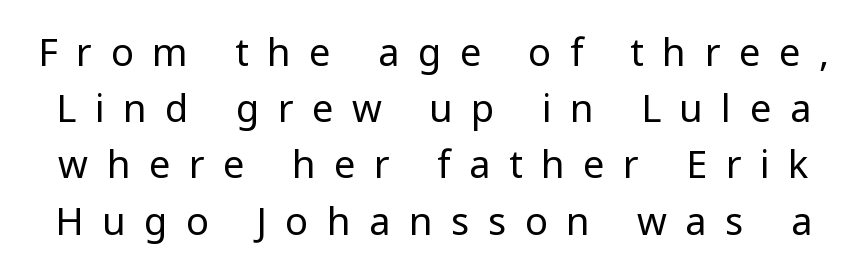
Q: Is the text bold? A: No.
Q: Is the text italic (slanted)? A: No, it is upright.
Q: Is the typeface a serif or a sans-serif typeface? A: Sans-serif.
Q: Is the text underlined? A: No.
Q: Is the spacing between letters normal or unusually wide? A: Unusually wide.
Q: Is the spacing between lines tight, normal or loose? A: Normal.
Q: Width (condensed, normal, or wide)? A: Normal.
Q: Stroke contrast? A: Low.
Q: x-height? A: Medium.
Q: Monospaced? A: No.
